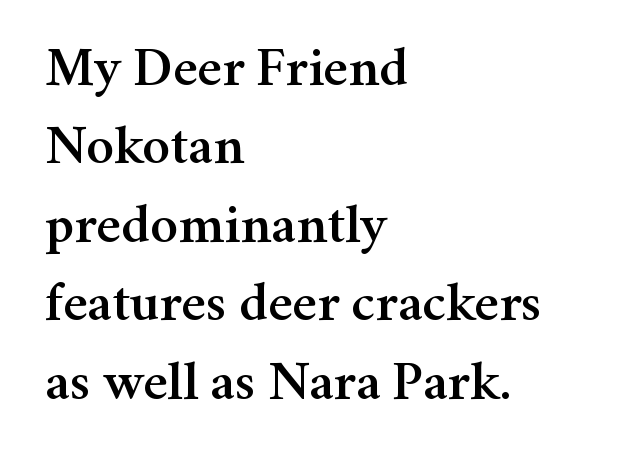
The image shows 56 px serif type, upright; set left-aligned, normal line spacing (1.4x), normal letter spacing, not underlined; medium stroke contrast and a medium x-height.
